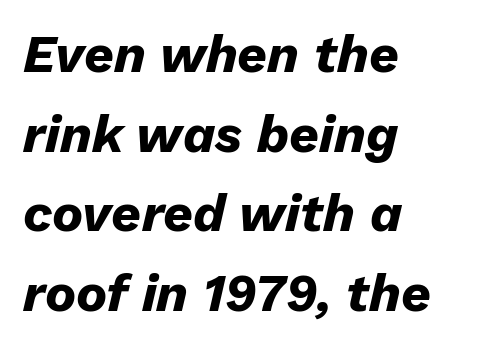
{"italic": "yes", "lean": "right", "slant_degrees": 13, "bold": "yes", "weight": "heavy", "width": "normal", "stroke_contrast": "low", "x_height": "medium", "monospaced": "no", "underline": "no", "align": "left", "line_spacing": "normal", "line_spacing_ratio": 1.53, "letter_spacing": "normal", "letter_spacing_em": 0.0, "glyph_px": 52}
